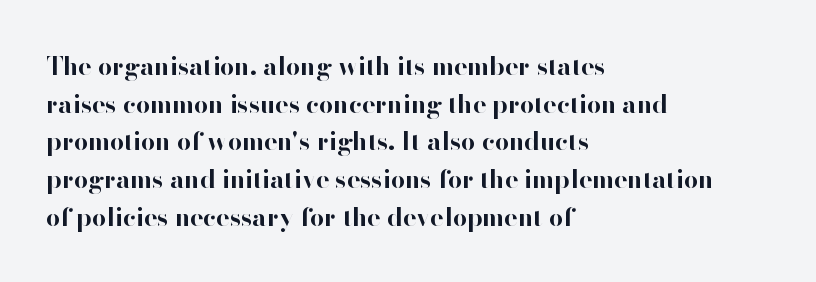
The image shows 25 px bold type, upright; set left-aligned, normal line spacing (1.51x), normal letter spacing, not underlined.
